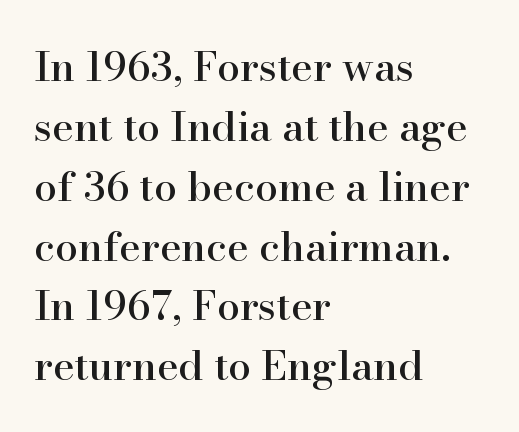
Q: Is the text italic (slanted)? A: No, it is upright.
Q: Is the typeface a serif or a sans-serif typeface? A: Serif.
Q: Is the text underlined? A: No.
Q: How is the paragraph aligned? A: Left-aligned.
Q: Is the spacing between letters normal or unusually wide? A: Normal.
Q: Is the spacing between lines tight, normal or loose? A: Normal.
Q: Width (condensed, normal, or wide)? A: Normal.
Q: Stroke contrast? A: High.
Q: x-height? A: Small.
Q: Monospaced? A: No.
